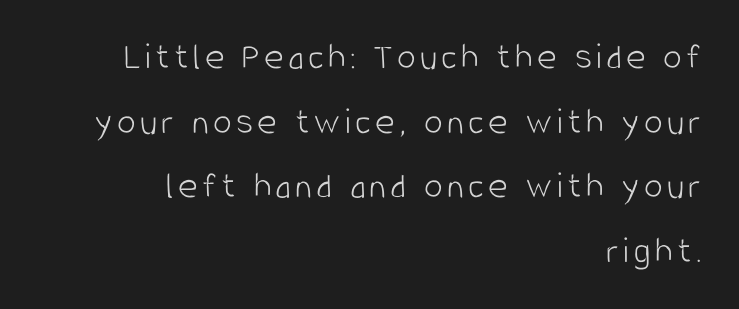
The passage shown is not bold in any degree. The letters stand straight up with perfectly vertical stems. The designer left line spacing at the default. In terms of letterform style, serifs are entirely absent. A clean baseline with only descenders dipping below it. Do the characters align in a grid? No, the font is proportional.
